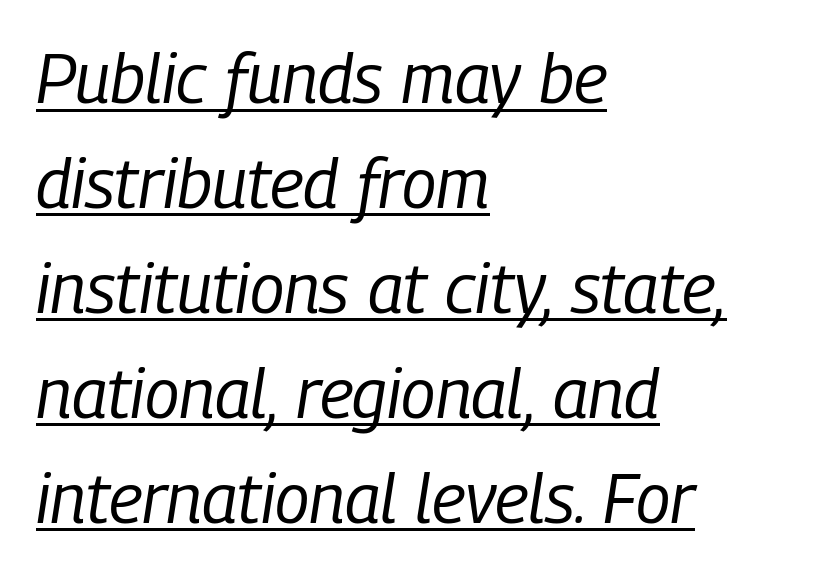
{"italic": "yes", "lean": "right", "slant_degrees": 9, "bold": "no", "weight": "regular", "width": "condensed", "stroke_contrast": "low", "x_height": "medium", "monospaced": "no", "underline": "yes", "align": "left", "line_spacing": "normal", "line_spacing_ratio": 1.52, "letter_spacing": "normal", "letter_spacing_em": 0.0, "glyph_px": 69}
